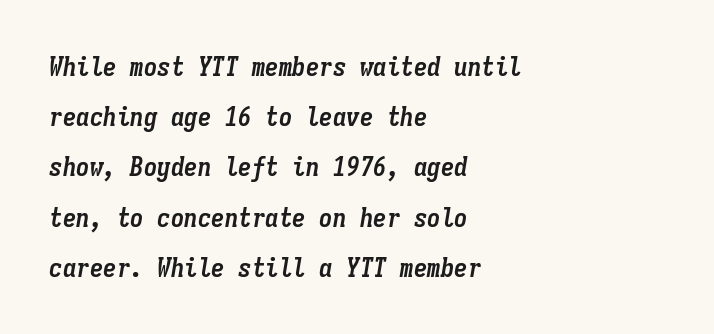
{"italic": "yes", "lean": "right", "slant_degrees": 9, "bold": "yes", "underline": "no", "align": "left", "line_spacing_ratio": 1.86, "letter_spacing": "normal", "letter_spacing_em": 0.0, "glyph_px": 27}
